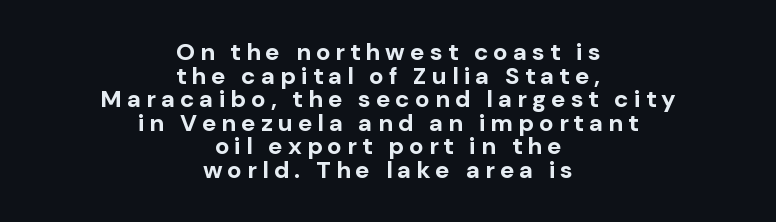
{"italic": "no", "bold": "yes", "underline": "no", "align": "center", "line_spacing": "tight", "line_spacing_ratio": 0.98, "letter_spacing": "wide", "letter_spacing_em": 0.21, "glyph_px": 24}
